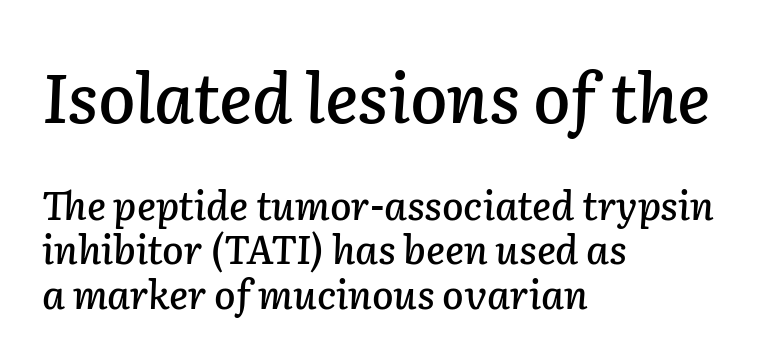
The image shows 68 px text type, italic (leaning right); set left-aligned, tight line spacing (1.14x), normal letter spacing, not underlined; the first (top) block is 1.74x larger; low stroke contrast and a medium x-height.
